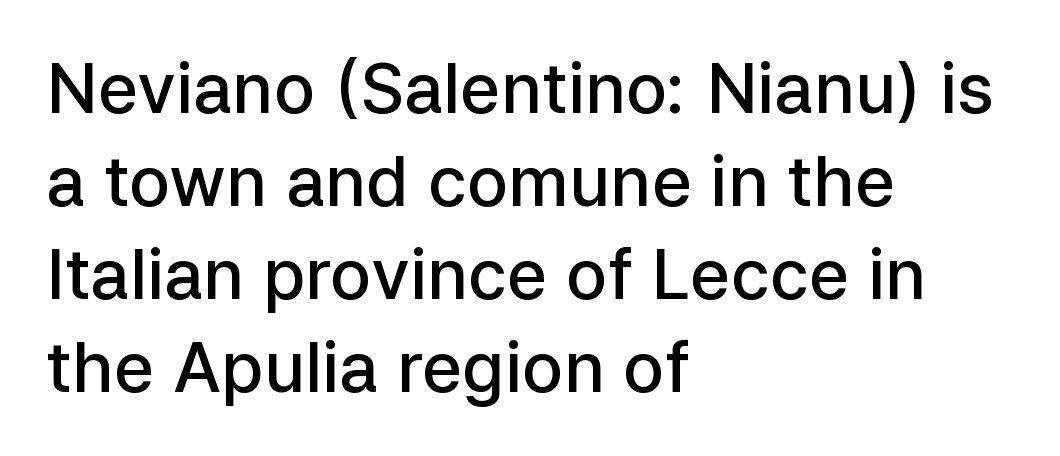
Nobody touched the tracking dial on this one. A sans-serif font was chosen for this passage. Each new line begins a customary step beneath the previous one. The typography opts for an upright posture over an oblique one. You could not count columns in this text — the font is proportionally spaced.
